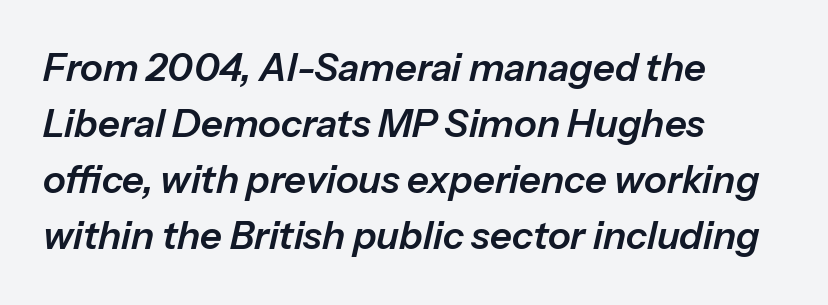
Interline gaps are of average width in this sample. Glance below the letters and you will spot only blank space. The passage shown is typed in a proportional face where columns would drift. Where is the straight margin? On the left. The glyphs look as if they've been sheared to an angle.
